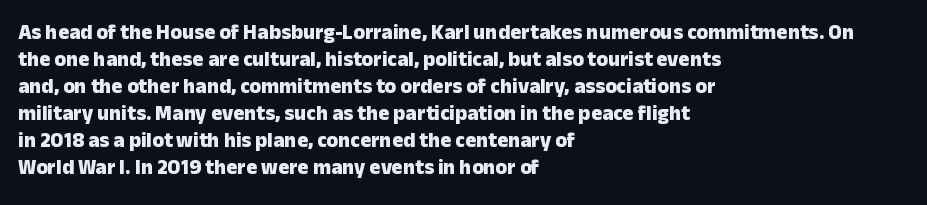
The space directly below the letters is spotless. In terms of leading, this rendering sits right in the middle. Notice how the stems are strictly vertical — no italics here. Honestly, the letter spacing is just normal — you wouldn't notice it. Typesetter's note: full bold, strokes at maximum text heaviness.
